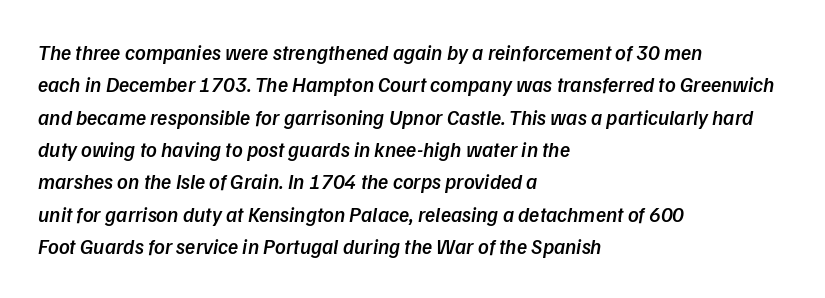
{"bold": "semi", "underline": "no", "align": "left", "line_spacing": "normal", "line_spacing_ratio": 1.54, "letter_spacing": "normal", "letter_spacing_em": 0.0, "glyph_px": 21}
